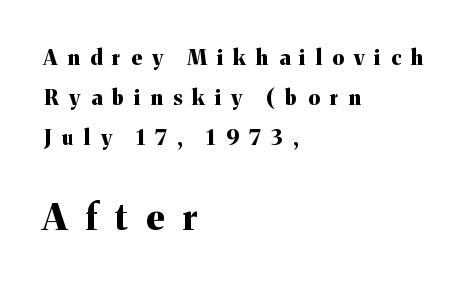
The image shows 37 px bold serif type, upright; set left-aligned, loose line spacing (1.9x), unusually wide letter spacing (+0.49 em), not underlined; the second (bottom) block is 1.76x larger; medium stroke contrast and a medium x-height.
